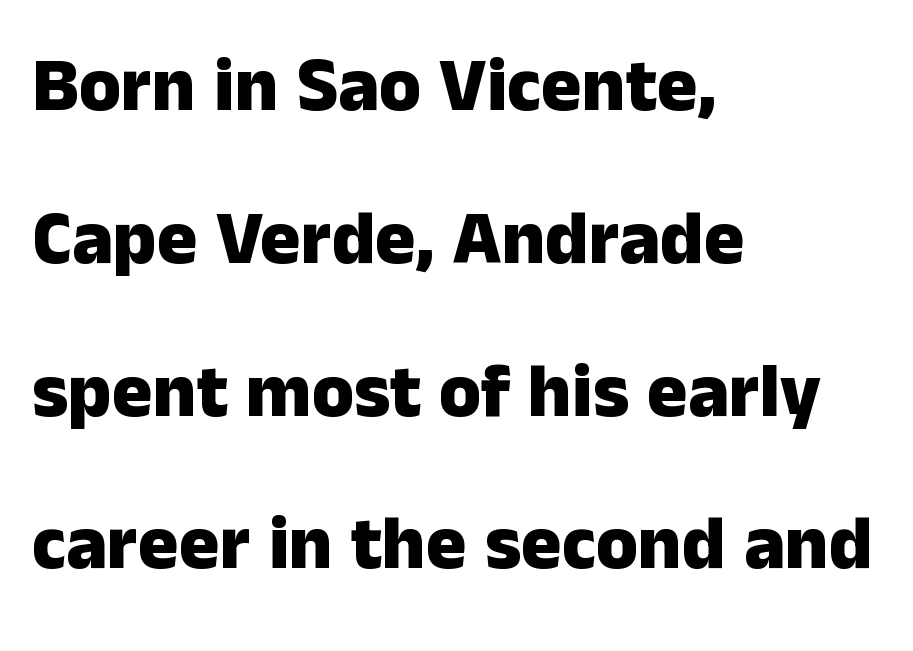
The image shows 76 px heavy sans-serif type, upright; set left-aligned, loose line spacing (2.01x), normal letter spacing, not underlined; low stroke contrast and a medium x-height.
